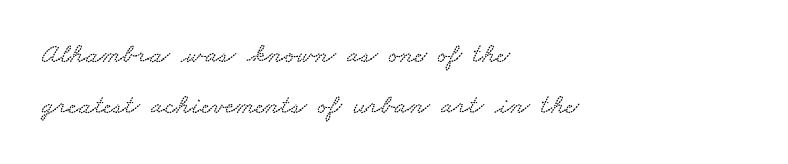
You could call the tracking neutral — neither tight nor loose. Layout note: lines flush left. A clean baseline with only descenders dipping below it. Is this a fixed-width face? No — the glyphs have proportional, varying widths.
